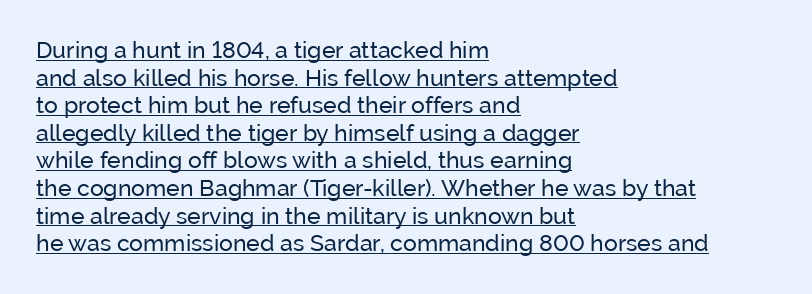
The passage shown has conventional tracking throughout. Underlining? Definitely there. Nothing heavy about these letters — not bold at all. Each line starts at the same left margin while the right side varies. Every stem runs plumb, perpendicular to the baseline.
